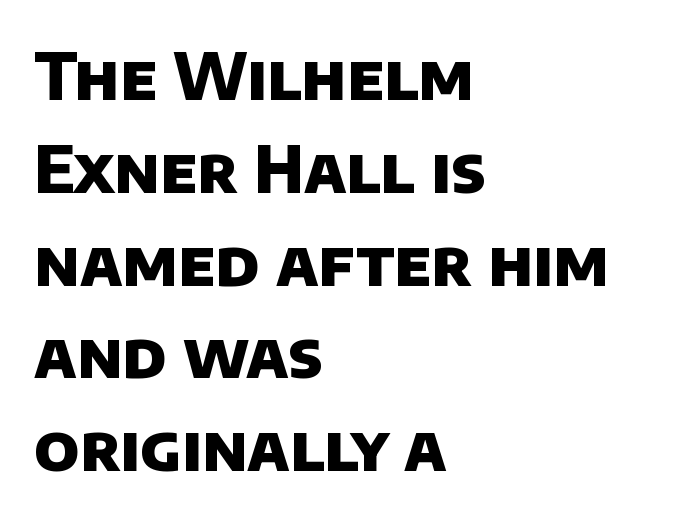
{"serif": "no", "bold": "yes", "weight": "heavy", "width": "normal", "stroke_contrast": "low", "x_height": "large", "monospaced": "no", "underline": "no", "align": "left", "line_spacing": "normal", "line_spacing_ratio": 1.45, "letter_spacing": "normal", "letter_spacing_em": 0.0, "glyph_px": 64}
